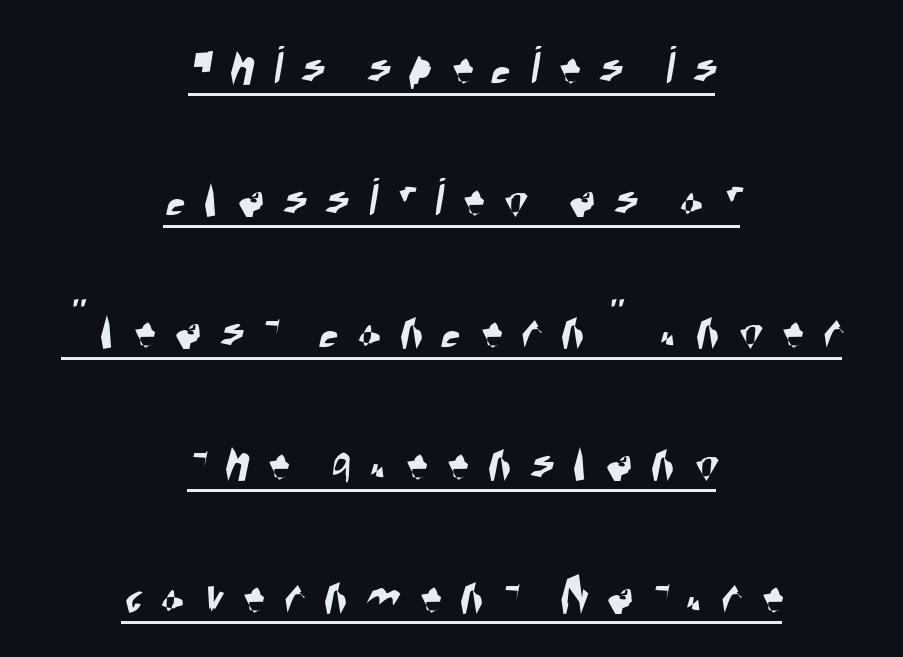
Q: Is the typeface a serif or a sans-serif typeface? A: Sans-serif.
Q: Is the text underlined? A: Yes.
Q: How is the paragraph aligned? A: Centered.
Q: Is the spacing between letters normal or unusually wide? A: Unusually wide.
Q: Is the spacing between lines tight, normal or loose? A: Loose.
Q: Width (condensed, normal, or wide)? A: Condensed.
Q: Stroke contrast? A: High.
Q: x-height? A: Large.
Q: Monospaced? A: No.
